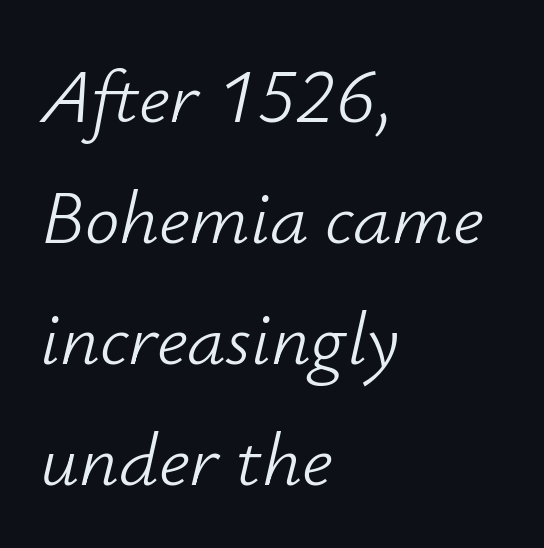
The image shows 77 px light type, italic (leaning right); set left-aligned, normal line spacing (1.57x), normal letter spacing, not underlined; low stroke contrast and a small x-height.
